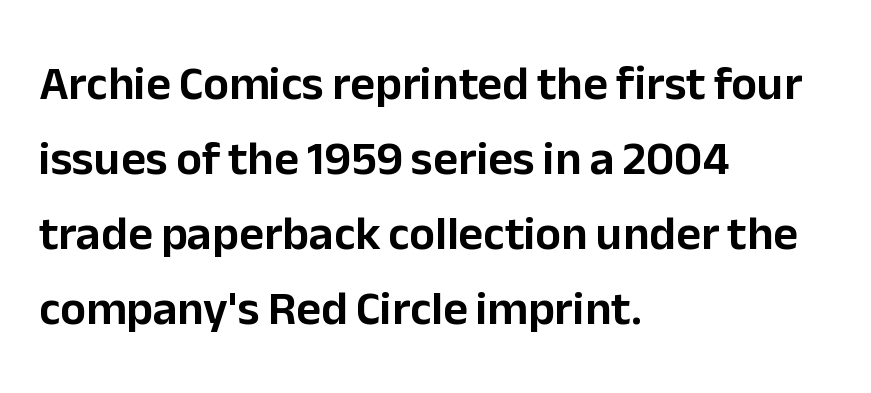
{"serif": "no", "italic": "no", "width": "normal", "stroke_contrast": "low", "x_height": "medium", "monospaced": "no", "underline": "no", "align": "left", "line_spacing": "normal", "line_spacing_ratio": 1.56, "letter_spacing": "normal", "letter_spacing_em": 0.0, "glyph_px": 48}
